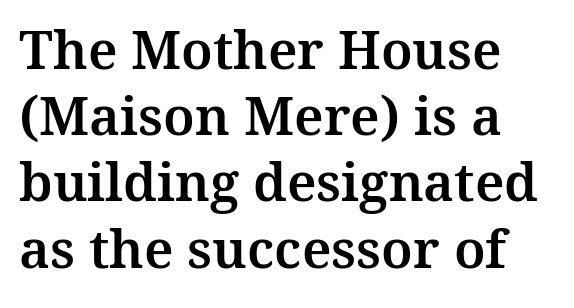
Rule under the text: the space is simply empty. Vertical strokes here are truly vertical. Proportional: the letters do not fall into vertical columns. Is there much room between lines? A standard amount, neither cramped nor airy. What stands out about the letter spacing? Nothing — it is the standard amount.
